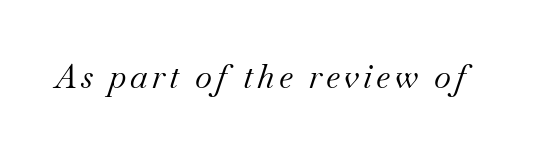
Q: Is the text bold? A: No.
Q: Is the text italic (slanted)? A: Yes, it leans right by about 18 degrees.
Q: Is the typeface a serif or a sans-serif typeface? A: Serif.
Q: Is the text underlined? A: No.
Q: Width (condensed, normal, or wide)? A: Normal.
Q: Stroke contrast? A: Medium.
Q: x-height? A: Small.
Q: Monospaced? A: No.
